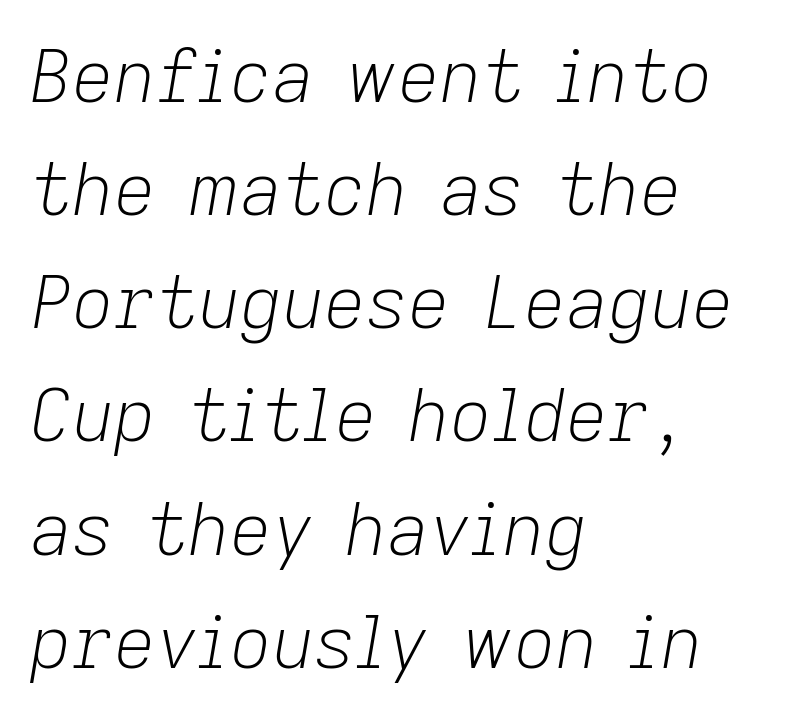
{"italic": "yes", "lean": "right", "slant_degrees": 9, "bold": "no", "weight": "light", "width": "normal", "stroke_contrast": "low", "x_height": "medium", "monospaced": "no", "underline": "no", "align": "left", "line_spacing": "normal", "line_spacing_ratio": 1.55, "letter_spacing": "normal", "letter_spacing_em": 0.0, "glyph_px": 73}
